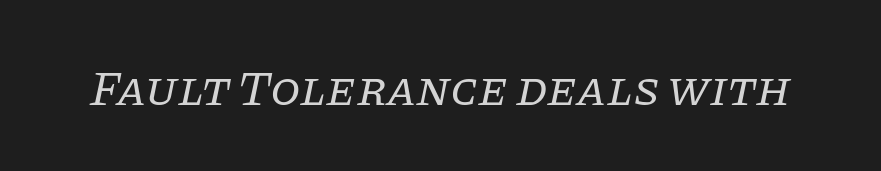
Q: Is the text bold? A: No.
Q: Is the text italic (slanted)? A: Yes, it leans right by about 11 degrees.
Q: Is the typeface a serif or a sans-serif typeface? A: Serif.
Q: Is the text underlined? A: No.
Q: Is the spacing between letters normal or unusually wide? A: Normal.
Q: Width (condensed, normal, or wide)? A: Normal.
Q: Stroke contrast? A: Low.
Q: x-height? A: Large.
Q: Monospaced? A: No.
